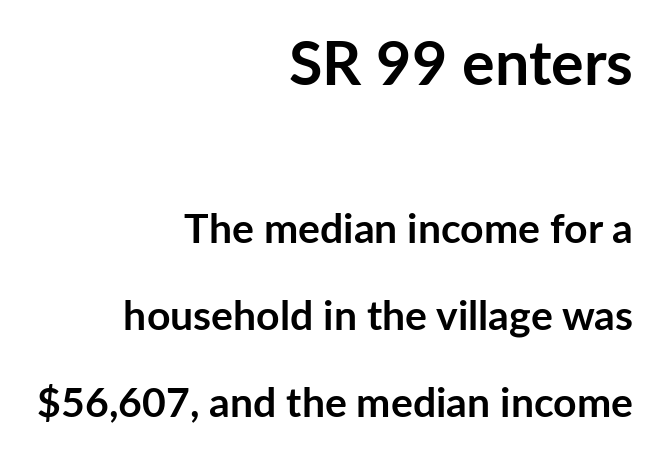
Q: Is the text bold? A: Yes.
Q: Is the text italic (slanted)? A: No, it is upright.
Q: Is the typeface a serif or a sans-serif typeface? A: Sans-serif.
Q: Is the text underlined? A: No.
Q: How is the paragraph aligned? A: Right-aligned.
Q: Is the spacing between letters normal or unusually wide? A: Normal.
Q: Is the spacing between lines tight, normal or loose? A: Loose.
Q: Which block of text is set in a larger size, the first (top) or the second (bottom)? A: The first (top) one.
Q: Width (condensed, normal, or wide)? A: Normal.
Q: Stroke contrast? A: Low.
Q: x-height? A: Medium.
Q: Monospaced? A: No.
